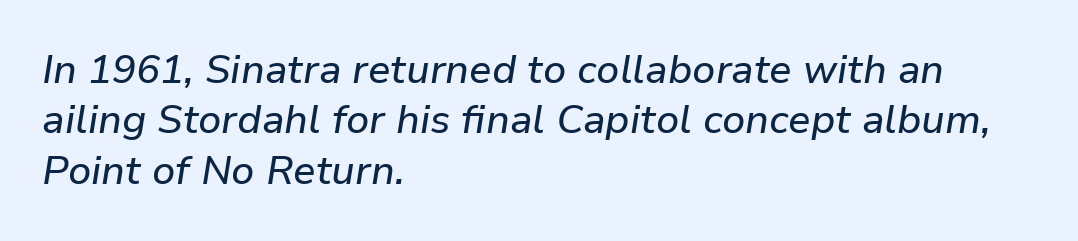
{"italic": "yes", "lean": "right", "slant_degrees": 9, "width": "normal", "stroke_contrast": "low", "x_height": "medium", "monospaced": "no", "underline": "no", "align": "left", "line_spacing": "normal", "line_spacing_ratio": 1.26, "letter_spacing": "normal", "letter_spacing_em": 0.0, "glyph_px": 40}
